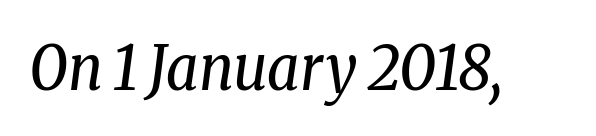
Q: Is the text bold? A: No.
Q: Is the text italic (slanted)? A: Yes, it leans right by about 8 degrees.
Q: Is the typeface a serif or a sans-serif typeface? A: Serif.
Q: Is the text underlined? A: No.
Q: Is the spacing between letters normal or unusually wide? A: Normal.
Q: Width (condensed, normal, or wide)? A: Condensed.
Q: Stroke contrast? A: Low.
Q: x-height? A: Medium.
Q: Monospaced? A: No.
